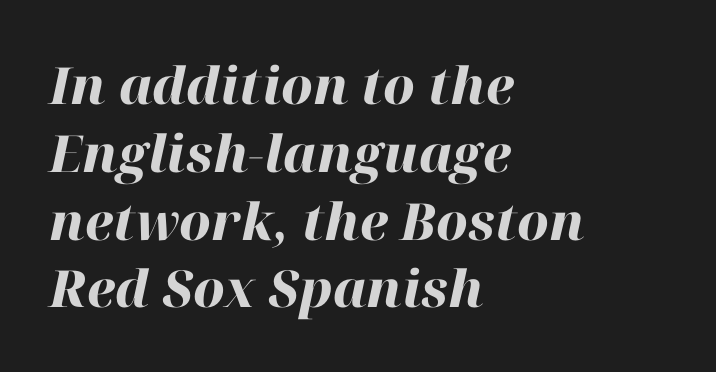
The image shows 51 px heavy type, italic (leaning right); set left-aligned, normal line spacing (1.33x), normal letter spacing, not underlined; high stroke contrast and a medium x-height.
